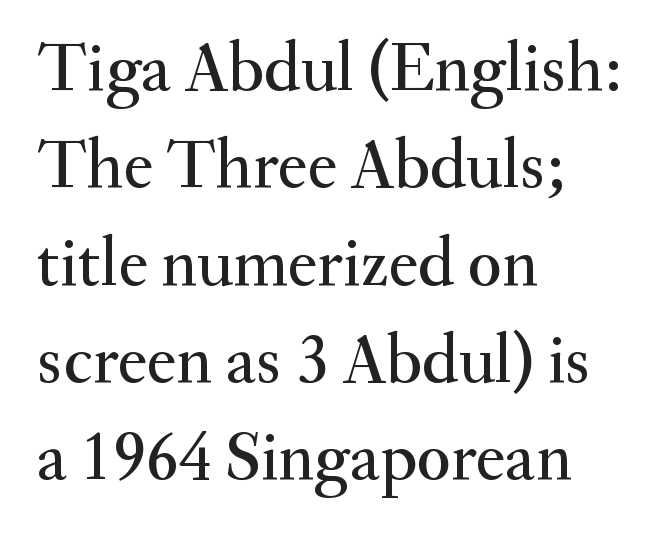
Q: Is the text italic (slanted)? A: No, it is upright.
Q: Is the typeface a serif or a sans-serif typeface? A: Serif.
Q: Is the text underlined? A: No.
Q: How is the paragraph aligned? A: Left-aligned.
Q: Is the spacing between letters normal or unusually wide? A: Normal.
Q: Is the spacing between lines tight, normal or loose? A: Normal.
Q: Width (condensed, normal, or wide)? A: Normal.
Q: Stroke contrast? A: Medium.
Q: x-height? A: Small.
Q: Monospaced? A: No.
